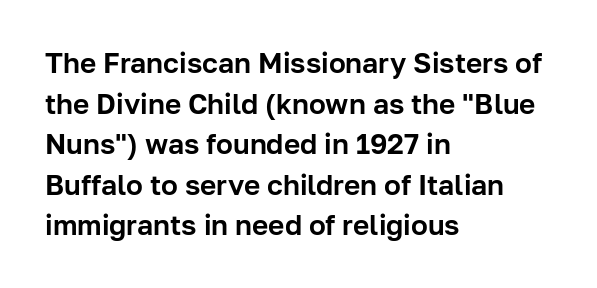
The rendering uses natural spacing where letterforms have individual widths. These lines were composed using upright roman letters. Observe the ordinary spacing: letters are neighbours, not strangers. The block of text has a typical density, with ordinary space between rows. Unlike a traditional serif, this face leaves its strokes unadorned. Honestly, there is no underline to notice here at all.
